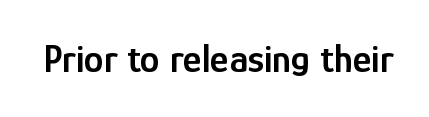
The image shows 40 px semibold, condensed sans-serif type, upright; set normal letter spacing, not underlined; low stroke contrast and a medium x-height.
